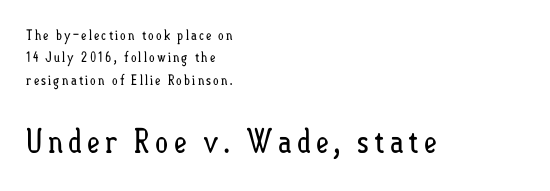
The image shows 33 px regular-weight, condensed type, upright; set left-aligned, normal line spacing (1.6x), not underlined; the second (bottom) block is 2.36x larger; low stroke contrast and a small x-height.
